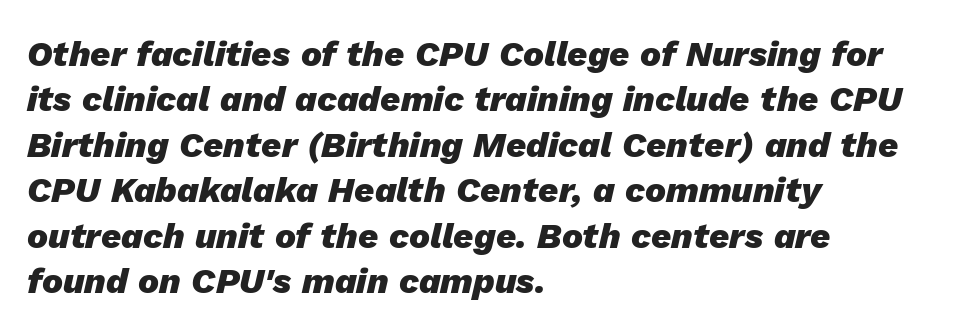
A typesetter would call this proportional, since set widths differ per character. A bare baseline throughout the passage. In terms of weight, the rendering is a true, heavy bold. Normally led — the rows are evenly, conventionally spaced. It's the slanting kind of type.
